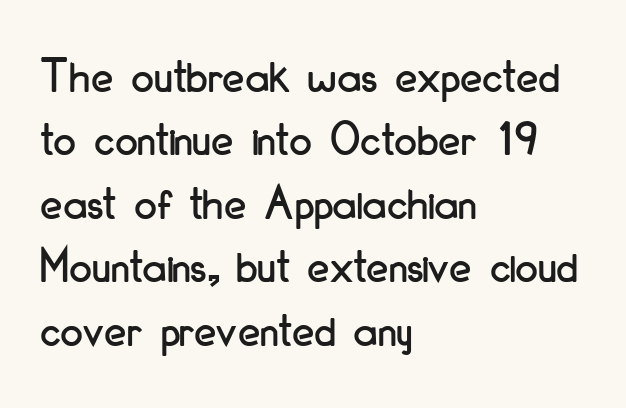
Q: Is the text italic (slanted)? A: No, it is upright.
Q: Is the typeface a serif or a sans-serif typeface? A: Sans-serif.
Q: Is the text underlined? A: No.
Q: How is the paragraph aligned? A: Left-aligned.
Q: Is the spacing between letters normal or unusually wide? A: Normal.
Q: Is the spacing between lines tight, normal or loose? A: Normal.
Q: Width (condensed, normal, or wide)? A: Condensed.
Q: Stroke contrast? A: Low.
Q: x-height? A: Small.
Q: Monospaced? A: No.
